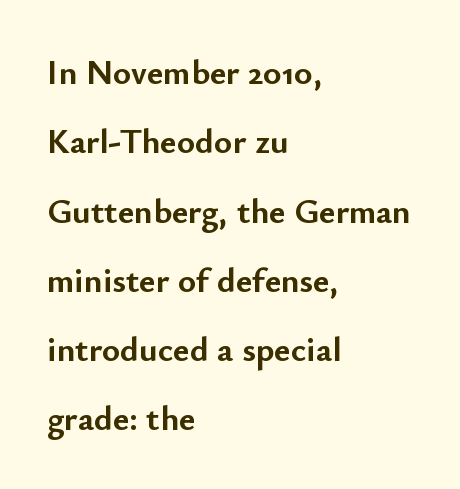
Typesetter's note: full bold, strokes at maximum text heaviness. Every stem runs plumb, perpendicular to the baseline. Default kerning and tracking; the words read as compact shapes. The characters display no serif detailing; their extremities are plain. The rendering uses natural spacing where letterforms have individual widths.
